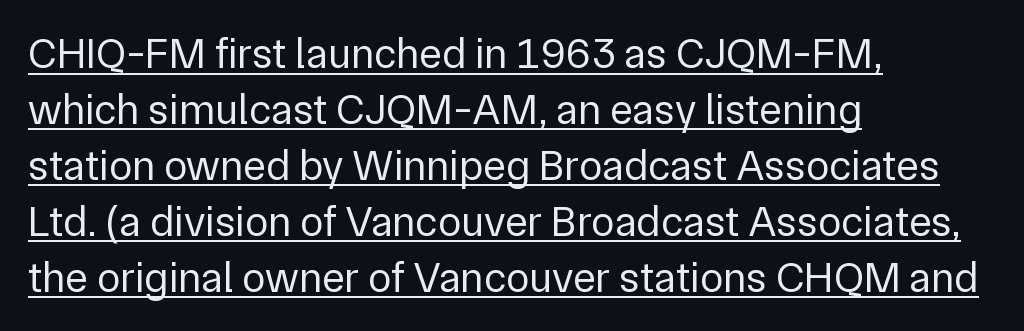
{"serif": "no", "italic": "no", "bold": "no", "weight": "regular", "width": "normal", "stroke_contrast": "low", "x_height": "medium", "monospaced": "no", "underline": "yes", "align": "left", "line_spacing": "normal", "line_spacing_ratio": 1.3, "letter_spacing": "normal", "letter_spacing_em": 0.0, "glyph_px": 43}
